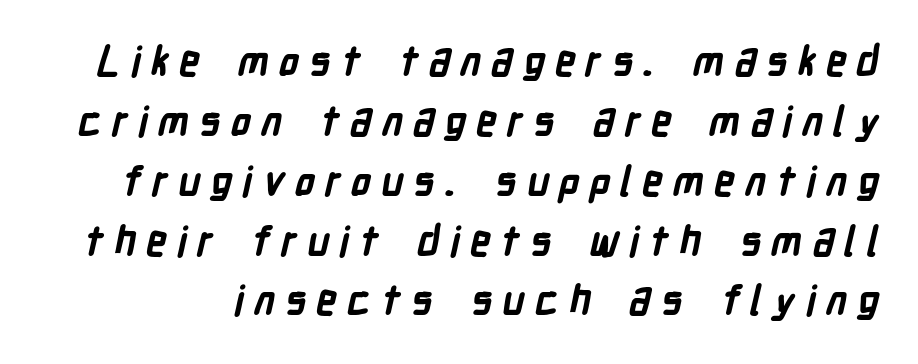
The image shows 41 px bold, condensed sans-serif type; set normal line spacing (1.46x), unusually wide letter spacing (+0.24 em), not underlined; low stroke contrast and a medium x-height.
